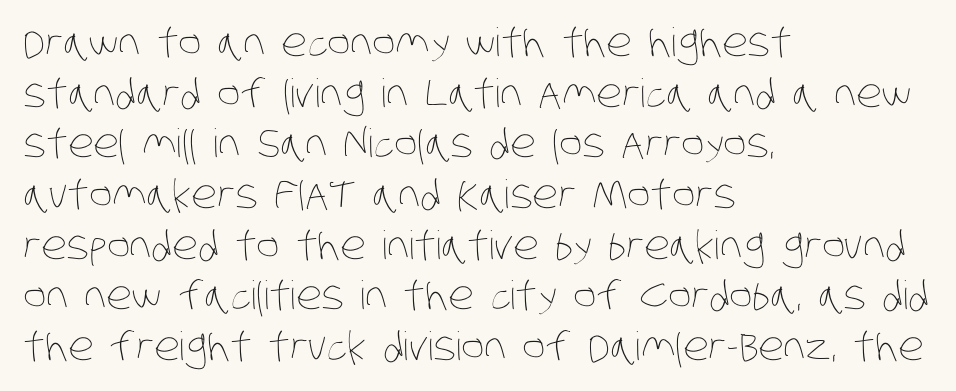
Q: Is the text bold? A: No.
Q: Is the text underlined? A: No.
Q: How is the paragraph aligned? A: Left-aligned.
Q: Is the spacing between letters normal or unusually wide? A: Normal.
Q: Is the spacing between lines tight, normal or loose? A: Normal.
Q: Width (condensed, normal, or wide)? A: Condensed.
Q: Stroke contrast? A: Low.
Q: x-height? A: Large.
Q: Monospaced? A: No.
